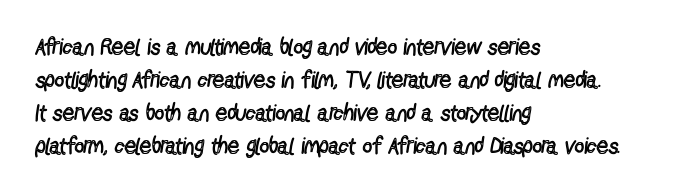
Q: Is the text bold? A: No.
Q: Is the text underlined? A: No.
Q: How is the paragraph aligned? A: Left-aligned.
Q: Is the spacing between letters normal or unusually wide? A: Normal.
Q: Is the spacing between lines tight, normal or loose? A: Normal.
